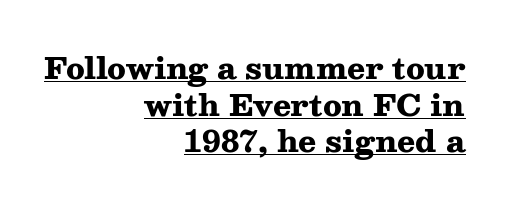
The image shows 30 px heavy, wide serif type, upright; set right-aligned, line spacing 1.22x, normal letter spacing, underlined; medium stroke contrast and a medium x-height.
